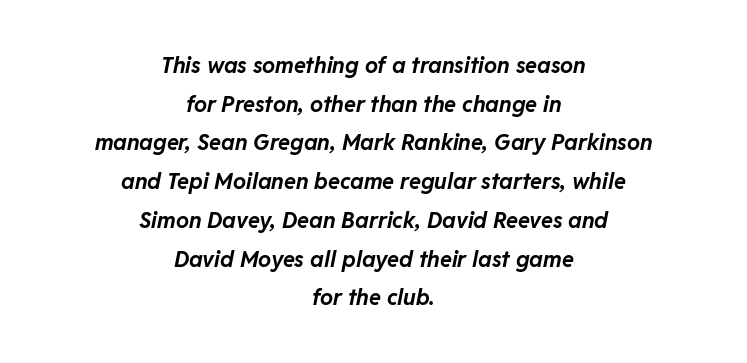
The image shows 22 px bold type, italic (leaning right); set centered, line spacing 1.76x, normal letter spacing, not underlined.
